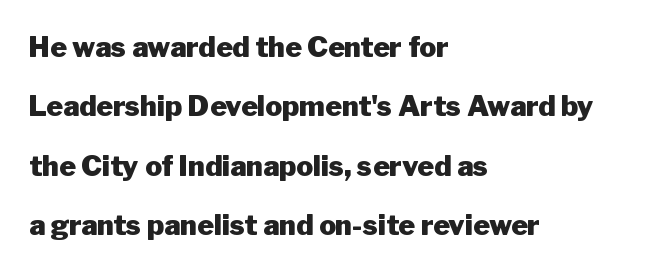
{"serif": "no", "italic": "no", "bold": "yes", "weight": "heavy", "width": "normal", "stroke_contrast": "low", "x_height": "medium", "monospaced": "no", "underline": "no", "align": "left", "line_spacing": "loose", "line_spacing_ratio": 2.12, "letter_spacing": "normal", "letter_spacing_em": 0.0, "glyph_px": 28}
